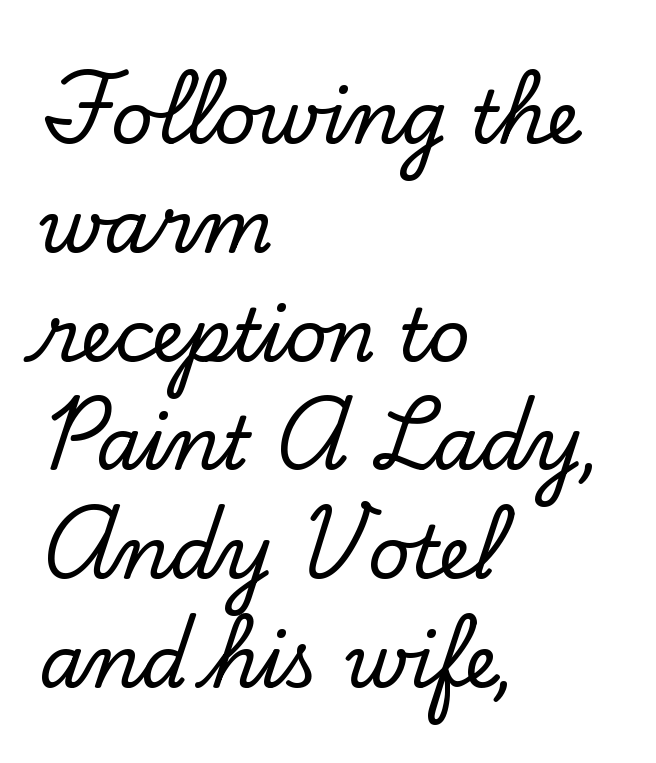
Q: Is the text italic (slanted)? A: Yes.
Q: Is the typeface a serif or a sans-serif typeface? A: Serif.
Q: Is the text underlined? A: No.
Q: How is the paragraph aligned? A: Left-aligned.
Q: Is the spacing between letters normal or unusually wide? A: Normal.
Q: Is the spacing between lines tight, normal or loose? A: Normal.
Q: Width (condensed, normal, or wide)? A: Normal.
Q: Stroke contrast? A: Low.
Q: x-height? A: Small.
Q: Monospaced? A: No.
